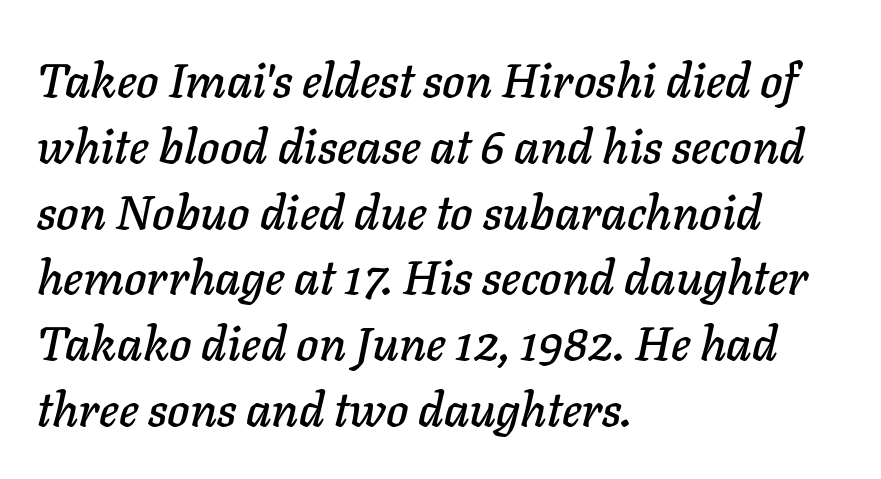
{"italic": "yes", "lean": "right", "slant_degrees": 11, "width": "normal", "stroke_contrast": "low", "x_height": "medium", "monospaced": "no", "underline": "no", "align": "left", "line_spacing": "normal", "line_spacing_ratio": 1.37, "letter_spacing": "normal", "letter_spacing_em": 0.0, "glyph_px": 48}
